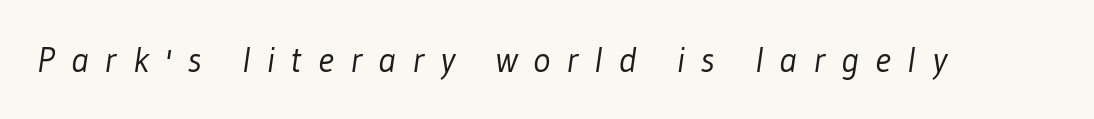
The image shows 36 px light, condensed sans-serif type; set unusually wide letter spacing (+0.45 em), not underlined; low stroke contrast and a medium x-height.
